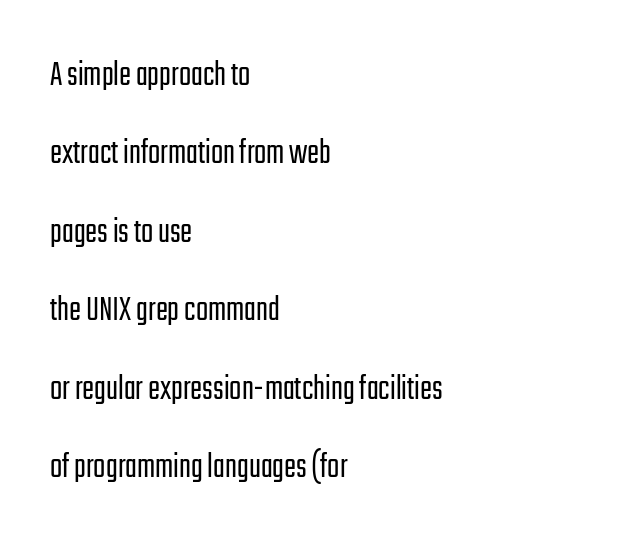
The image shows 36 px light, condensed sans-serif type, upright; set left-aligned, loose line spacing (2.18x), normal letter spacing, not underlined; low stroke contrast and a medium x-height.
